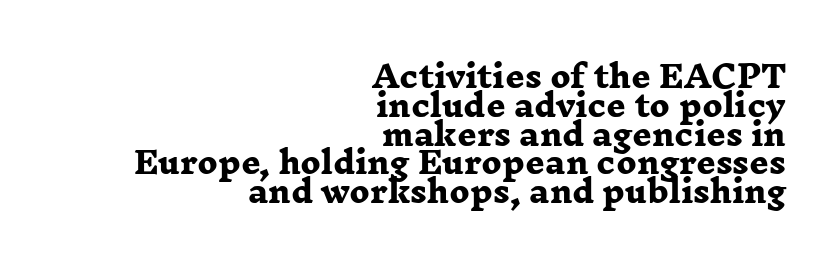
The image shows 30 px heavy, wide serif type; set right-aligned, tight line spacing (0.96x), normal letter spacing, not underlined; low stroke contrast and a medium x-height.
